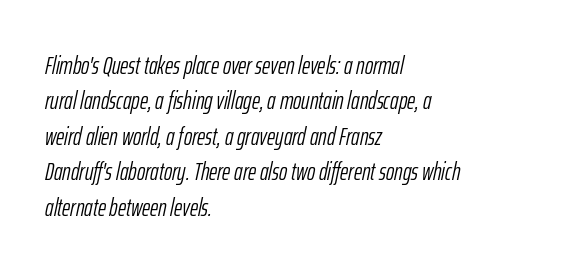
Q: Is the text bold? A: No.
Q: Is the text italic (slanted)? A: Yes, it leans right by about 12 degrees.
Q: Is the text underlined? A: No.
Q: How is the paragraph aligned? A: Left-aligned.
Q: Is the spacing between letters normal or unusually wide? A: Normal.
Q: Is the spacing between lines tight, normal or loose? A: Normal.
